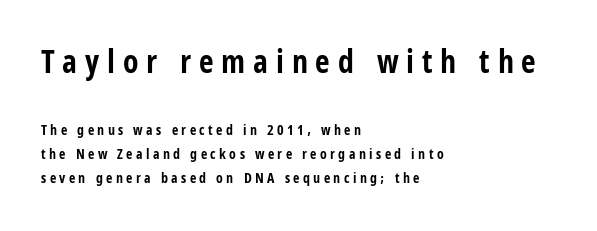
The image shows 32 px bold, condensed sans-serif type, upright; set left-aligned, line spacing 1.71x, unusually wide letter spacing (+0.24 em), not underlined; the first (top) block is 2.29x larger; low stroke contrast and a large x-height.
